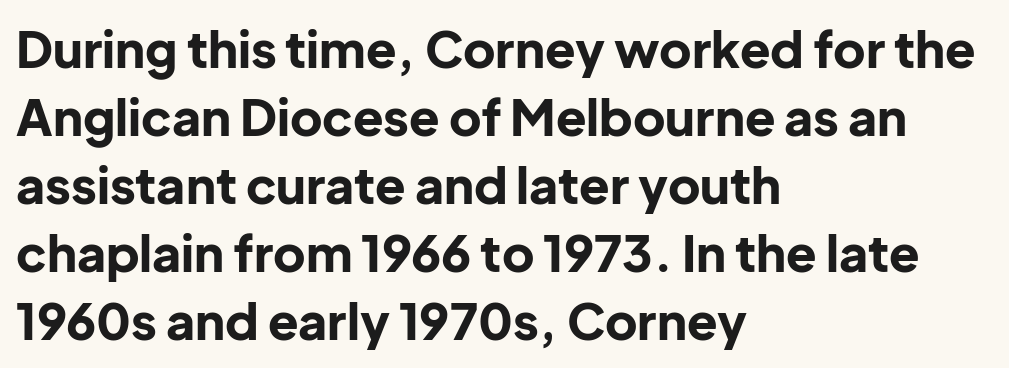
Visually the block forms a straight wall on the left and a jagged coastline on the right. The typesetting leans heavy: a genuine bold. Rendered with straight, roman letterforms. These lines are rendered in a variable-pitch font.
